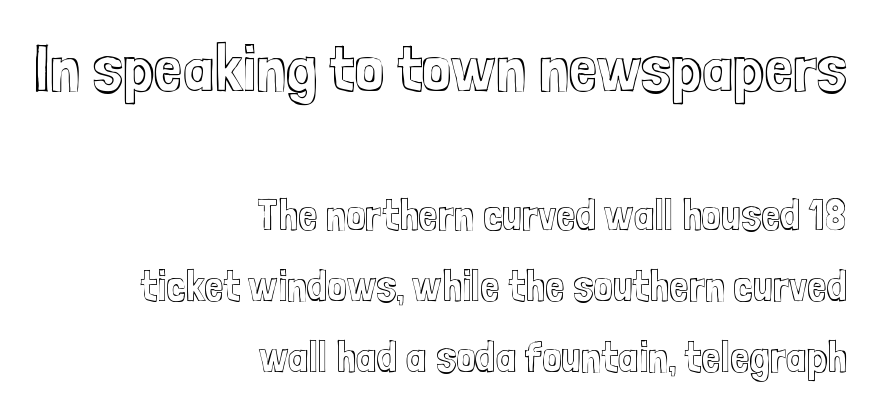
Q: Is the text italic (slanted)? A: No, it is upright.
Q: Is the text underlined? A: No.
Q: How is the paragraph aligned? A: Right-aligned.
Q: Is the spacing between letters normal or unusually wide? A: Normal.
Q: Is the spacing between lines tight, normal or loose? A: Normal.
Q: Which block of text is set in a larger size, the first (top) or the second (bottom)? A: The first (top) one.
Q: Width (condensed, normal, or wide)? A: Condensed.
Q: x-height? A: Medium.
Q: Monospaced? A: No.
